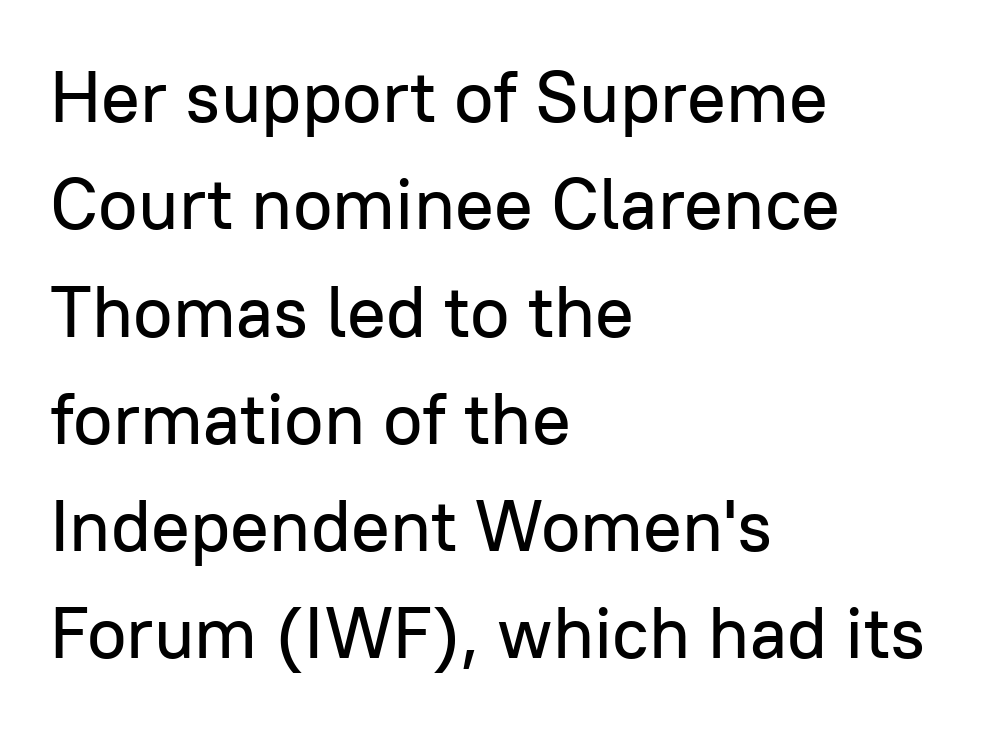
Q: Is the text italic (slanted)? A: No, it is upright.
Q: Is the typeface a serif or a sans-serif typeface? A: Sans-serif.
Q: Is the text underlined? A: No.
Q: How is the paragraph aligned? A: Left-aligned.
Q: Is the spacing between letters normal or unusually wide? A: Normal.
Q: Is the spacing between lines tight, normal or loose? A: Normal.
Q: Width (condensed, normal, or wide)? A: Normal.
Q: Stroke contrast? A: Low.
Q: x-height? A: Medium.
Q: Monospaced? A: No.
